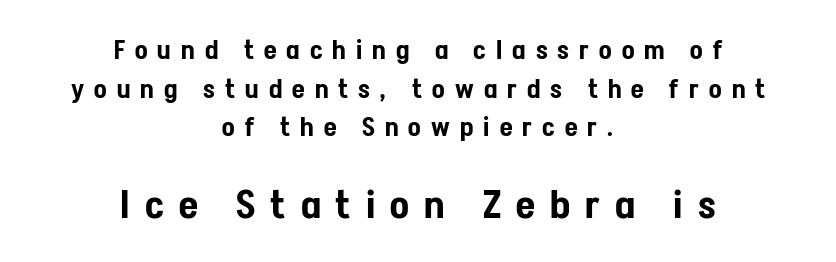
Q: Is the text italic (slanted)? A: No, it is upright.
Q: Is the typeface a serif or a sans-serif typeface? A: Sans-serif.
Q: Is the text underlined? A: No.
Q: How is the paragraph aligned? A: Centered.
Q: Is the spacing between letters normal or unusually wide? A: Unusually wide.
Q: Is the spacing between lines tight, normal or loose? A: Normal.
Q: Which block of text is set in a larger size, the first (top) or the second (bottom)? A: The second (bottom) one.
Q: Width (condensed, normal, or wide)? A: Condensed.
Q: Stroke contrast? A: Low.
Q: x-height? A: Medium.
Q: Monospaced? A: No.
